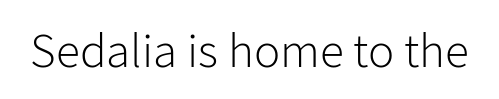
{"serif": "no", "italic": "no", "bold": "no", "weight": "light", "width": "normal", "stroke_contrast": "low", "x_height": "medium", "monospaced": "no", "underline": "no", "letter_spacing": "normal", "letter_spacing_em": 0.0, "glyph_px": 49}
